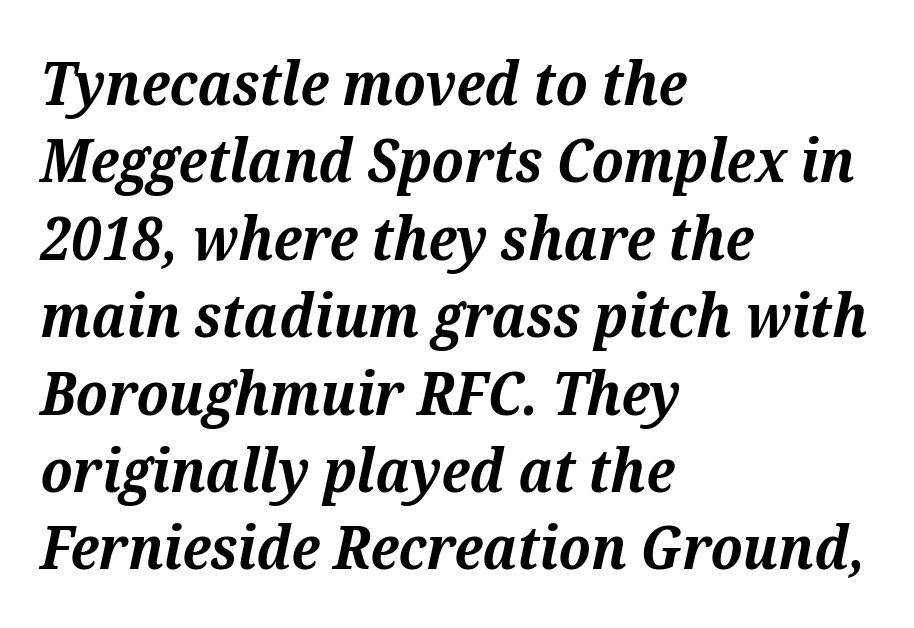
Q: Is the text bold? A: Yes.
Q: Is the text italic (slanted)? A: Yes, it leans right by about 12 degrees.
Q: Is the typeface a serif or a sans-serif typeface? A: Serif.
Q: Is the text underlined? A: No.
Q: How is the paragraph aligned? A: Left-aligned.
Q: Is the spacing between letters normal or unusually wide? A: Normal.
Q: Is the spacing between lines tight, normal or loose? A: Normal.
Q: Width (condensed, normal, or wide)? A: Normal.
Q: Stroke contrast? A: Medium.
Q: x-height? A: Medium.
Q: Monospaced? A: No.
